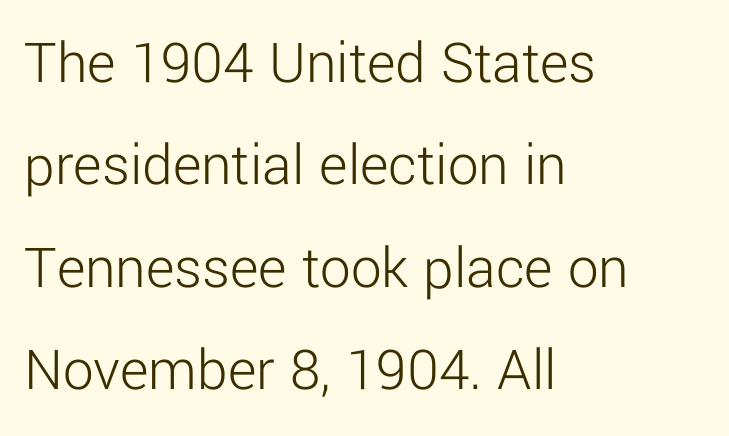
The image shows 61 px light sans-serif type, upright; set left-aligned, normal line spacing (1.68x), normal letter spacing, not underlined; low stroke contrast and a medium x-height.
